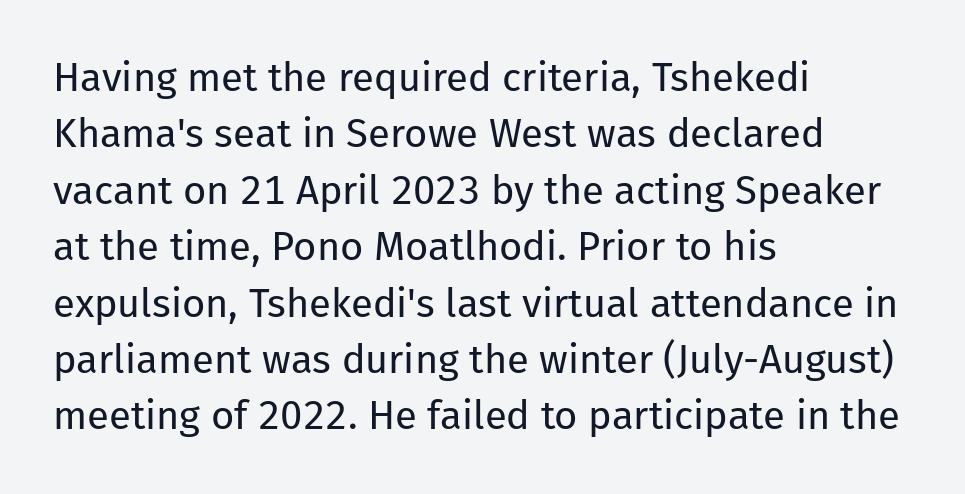
{"serif": "no", "italic": "no", "bold": "no", "weight": "regular", "width": "normal", "stroke_contrast": "low", "x_height": "medium", "monospaced": "no", "underline": "no", "align": "left", "line_spacing": "normal", "line_spacing_ratio": 1.41, "letter_spacing": "normal", "letter_spacing_em": 0.0, "glyph_px": 40}
